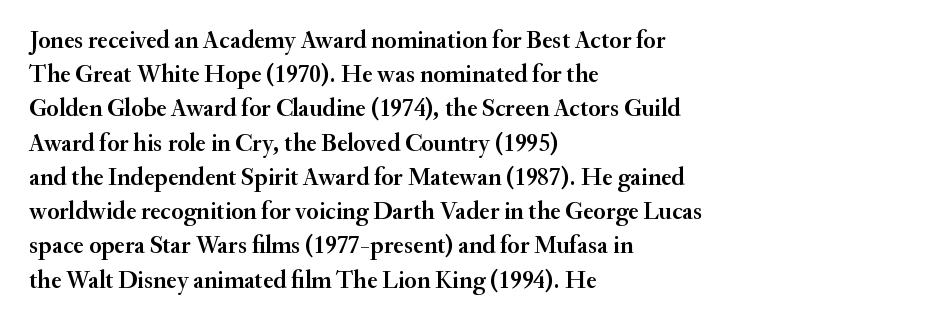
The image shows 25 px text type, upright; set left-aligned, normal line spacing (1.37x), normal letter spacing, not underlined.
